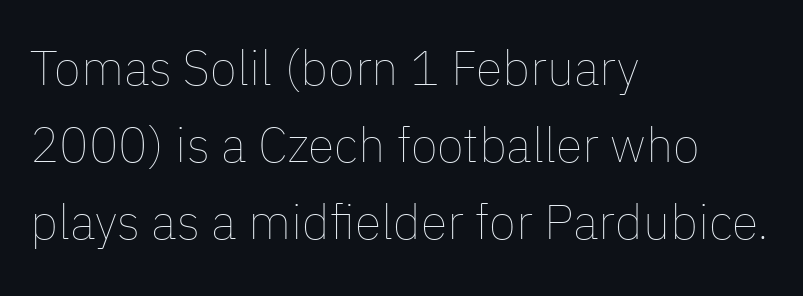
{"italic": "no", "bold": "no", "weight": "thin", "width": "normal", "stroke_contrast": "low", "x_height": "medium", "monospaced": "no", "underline": "no", "align": "left", "line_spacing": "normal", "line_spacing_ratio": 1.57, "letter_spacing": "normal", "letter_spacing_em": 0.0, "glyph_px": 49}
